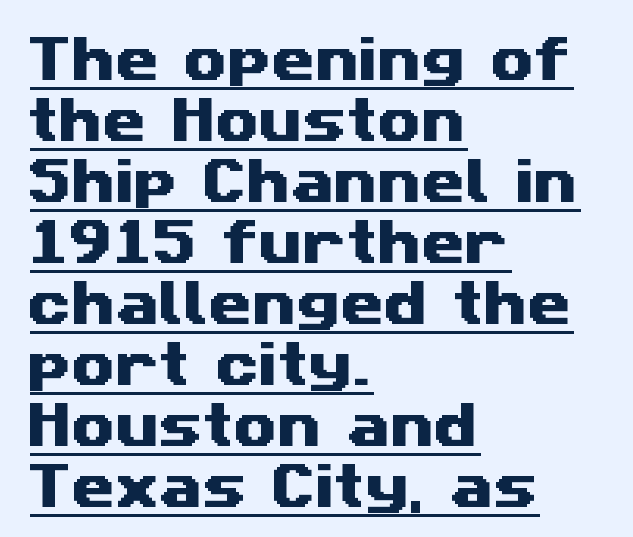
Q: Is the typeface a serif or a sans-serif typeface? A: Sans-serif.
Q: Is the text underlined? A: Yes.
Q: How is the paragraph aligned? A: Left-aligned.
Q: Is the spacing between letters normal or unusually wide? A: Normal.
Q: Width (condensed, normal, or wide)? A: Wide.
Q: Stroke contrast? A: Medium.
Q: x-height? A: Medium.
Q: Monospaced? A: No.
